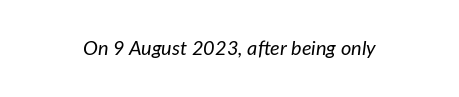
The image shows 20 px text type, italic (leaning right); set normal letter spacing, not underlined.
